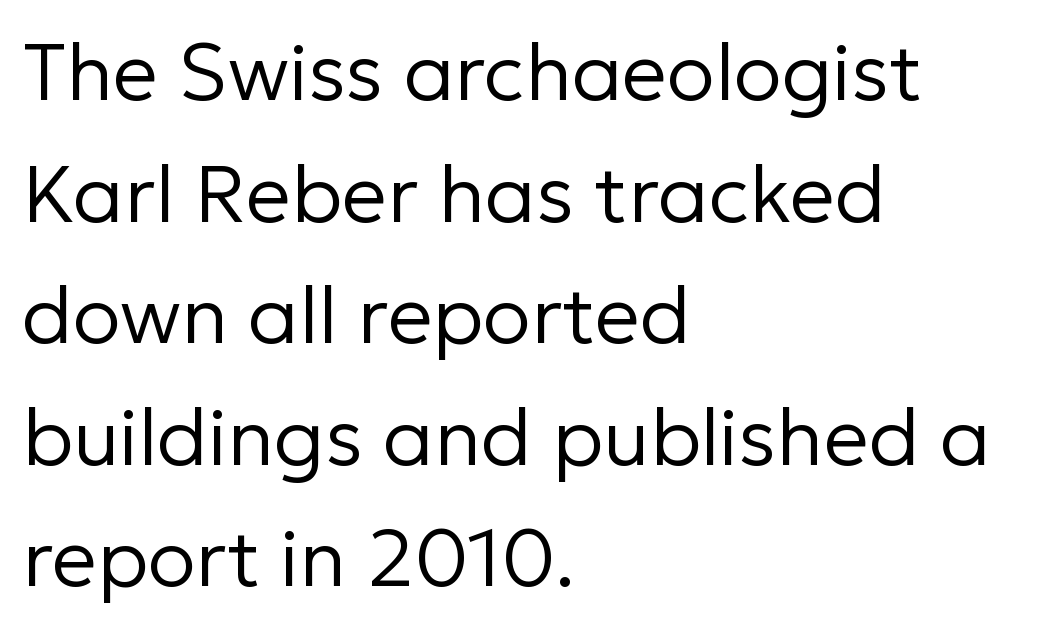
Q: Is the text bold? A: No.
Q: Is the text italic (slanted)? A: No, it is upright.
Q: Is the typeface a serif or a sans-serif typeface? A: Sans-serif.
Q: Is the text underlined? A: No.
Q: How is the paragraph aligned? A: Left-aligned.
Q: Is the spacing between letters normal or unusually wide? A: Normal.
Q: Is the spacing between lines tight, normal or loose? A: Normal.
Q: Width (condensed, normal, or wide)? A: Normal.
Q: Stroke contrast? A: Low.
Q: x-height? A: Medium.
Q: Monospaced? A: No.
